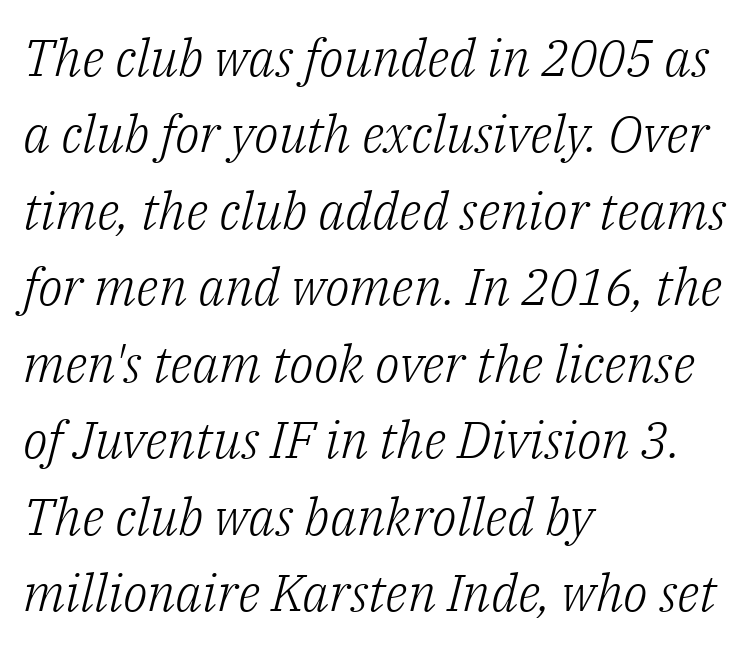
Q: Is the text bold? A: No.
Q: Is the text italic (slanted)? A: Yes, it leans right by about 14 degrees.
Q: Is the typeface a serif or a sans-serif typeface? A: Serif.
Q: Is the text underlined? A: No.
Q: How is the paragraph aligned? A: Left-aligned.
Q: Is the spacing between letters normal or unusually wide? A: Normal.
Q: Is the spacing between lines tight, normal or loose? A: Normal.
Q: Width (condensed, normal, or wide)? A: Normal.
Q: Stroke contrast? A: Low.
Q: x-height? A: Medium.
Q: Monospaced? A: No.
